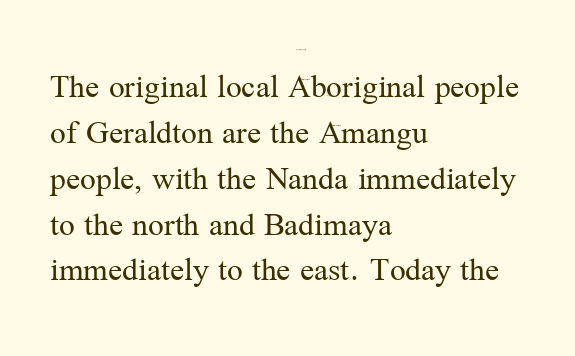
The image shows 35 px regular-weight serif type, upright; set left-aligned, normal line spacing (1.31x), normal letter spacing, not underlined; medium stroke contrast and a medium x-height.
